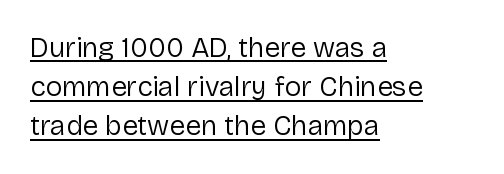
Do the letters lean? They stand straight. Weight: not bold — regular or lighter. Type style note: lacks serifs. The words here are underlined. This sample has the flowing, uneven cadence of proportional lettering.
